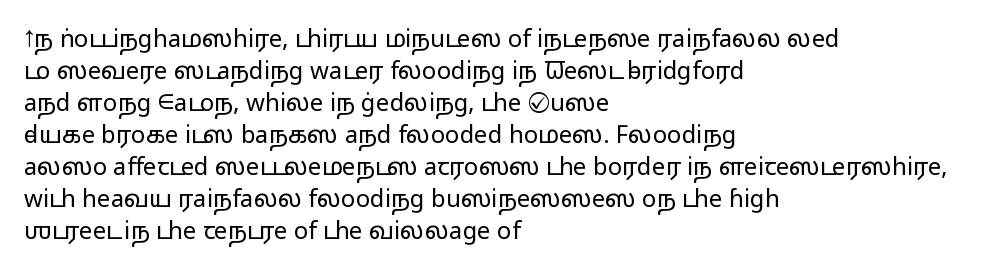
The image shows 24 px text type, upright; set left-aligned, normal line spacing (1.33x), normal letter spacing, not underlined.
